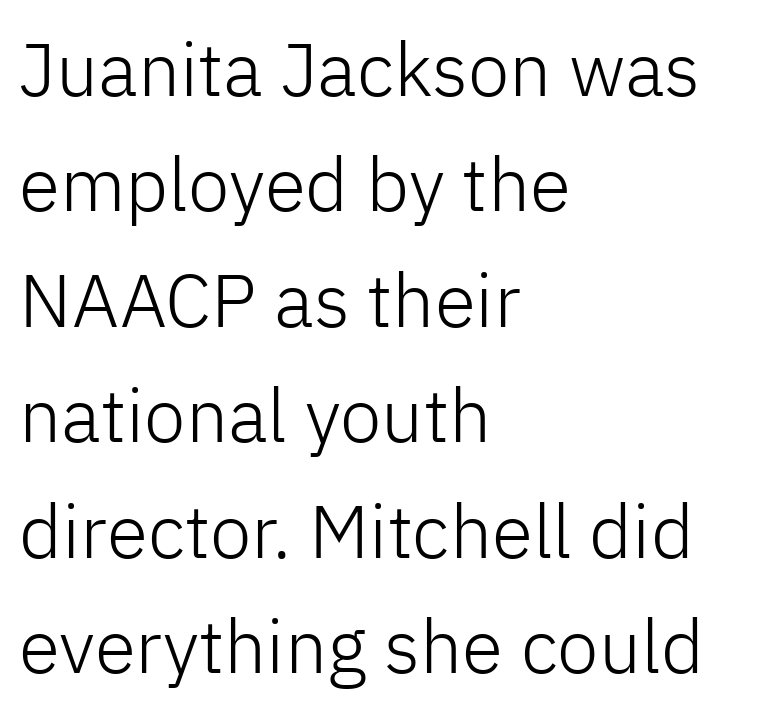
Visually the block forms a straight wall on the left and a jagged coastline on the right. The rendering shows plain stroke endings on the letterforms — a sans-serif design. The block of text has a typical density, with ordinary space between rows. Compared with typical body copy, the letter spacing here is the same. No heavy texture on the line: the type isn't bold.
